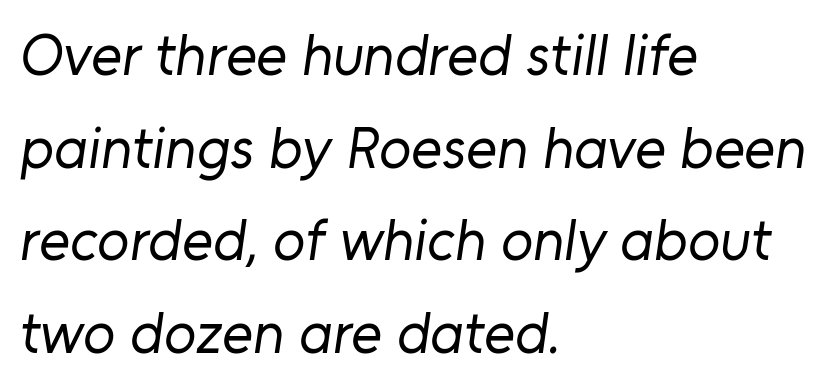
This sample has the flowing, uneven cadence of proportional lettering. The horizontal fit of the characters is conventional and even. Each new line begins a customary step beneath the previous one. Line starts are locked; line ends wander. Is the stroke heavy? The answer is a plain regular-or-lighter. Beneath every word, the page is bare.
